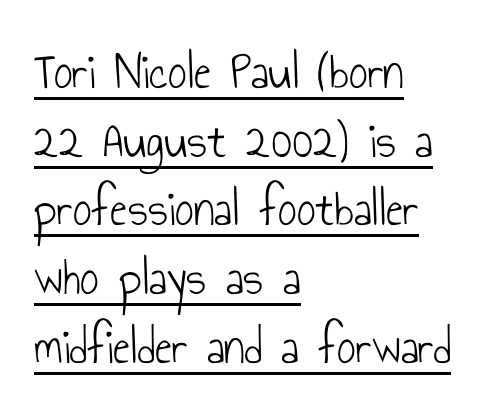
{"serif": "no", "italic": "no", "bold": "no", "weight": "light", "width": "condensed", "stroke_contrast": "low", "x_height": "small", "monospaced": "no", "underline": "yes", "align": "left", "line_spacing": "normal", "line_spacing_ratio": 1.32, "letter_spacing": "normal", "letter_spacing_em": 0.0, "glyph_px": 52}
